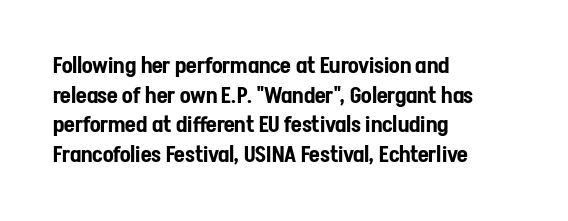
Q: Is the text italic (slanted)? A: No, it is upright.
Q: Is the text underlined? A: No.
Q: How is the paragraph aligned? A: Left-aligned.
Q: Is the spacing between letters normal or unusually wide? A: Normal.
Q: Is the spacing between lines tight, normal or loose? A: Normal.
